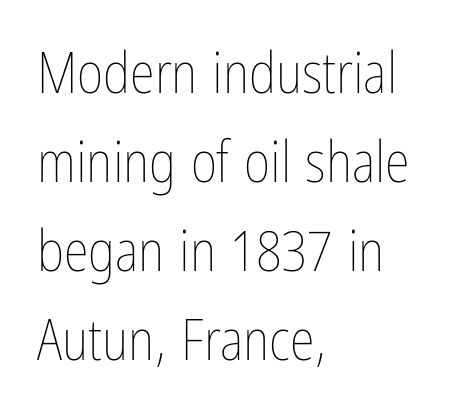
Leading: standard. You could call the tracking neutral — neither tight nor loose. Stroke thickness stays within the range of a standard reading face or lighter. Every stem runs plumb, perpendicular to the baseline. Leftover space on each line is placed entirely after the last word. A clean baseline with only descenders dipping below it.
